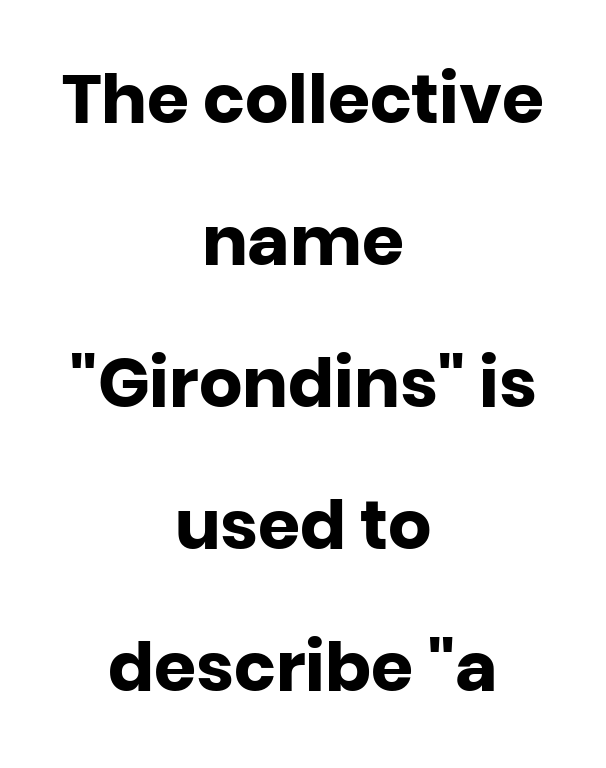
Leading is clearly above the norm, producing a sparse column. Any mark beneath the type? The region is blank. Words appear dense and cohesive because spacing is normal. This sample is center-justified, so both line endings float freely.
